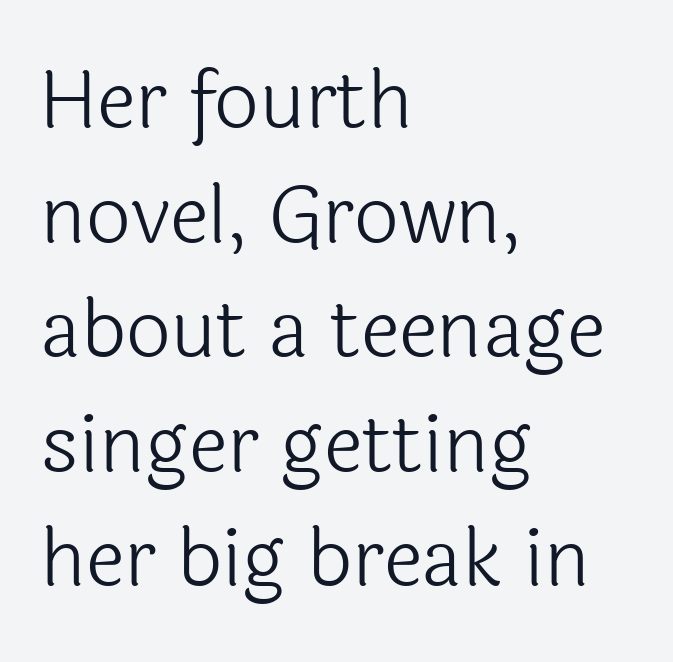
Q: Is the text bold? A: No.
Q: Is the text italic (slanted)? A: No, it is upright.
Q: Is the typeface a serif or a sans-serif typeface? A: Sans-serif.
Q: Is the text underlined? A: No.
Q: How is the paragraph aligned? A: Left-aligned.
Q: Is the spacing between letters normal or unusually wide? A: Normal.
Q: Is the spacing between lines tight, normal or loose? A: Normal.
Q: Width (condensed, normal, or wide)? A: Normal.
Q: x-height? A: Medium.
Q: Monospaced? A: No.
